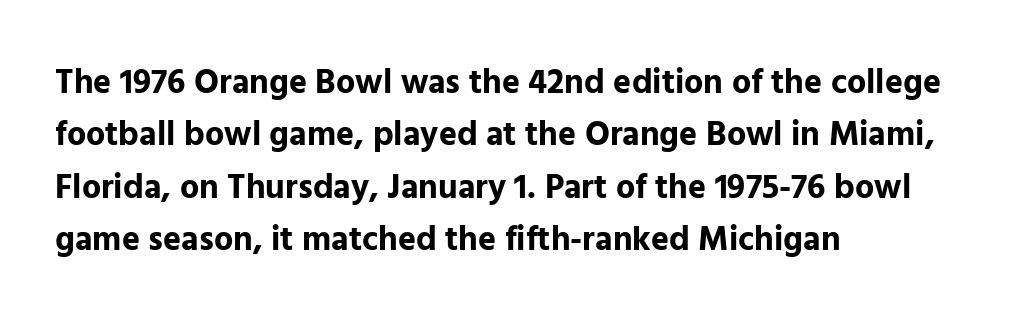
{"serif": "no", "italic": "no", "bold": "yes", "weight": "bold", "width": "normal", "stroke_contrast": "low", "x_height": "medium", "monospaced": "no", "underline": "no", "align": "left", "line_spacing": "normal", "line_spacing_ratio": 1.54, "letter_spacing": "normal", "letter_spacing_em": 0.0, "glyph_px": 34}
